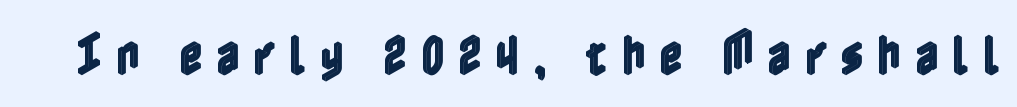
{"italic": "no", "width": "condensed", "x_height": "medium", "underline": "no", "letter_spacing": "wide", "letter_spacing_em": 0.31, "glyph_px": 45}
